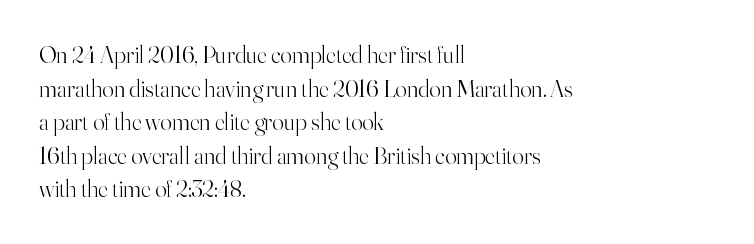
{"italic": "no", "bold": "no", "underline": "no", "align": "left", "line_spacing": "normal", "line_spacing_ratio": 1.4, "letter_spacing": "normal", "letter_spacing_em": 0.0, "glyph_px": 24}
